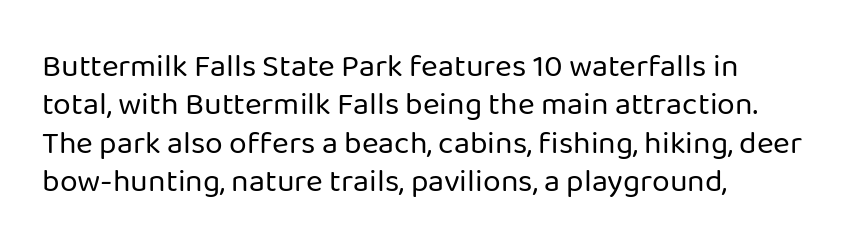
Typeset ragged right — the left edge is the straight one. Spacing verdict: proportional, widths tailored to each character. Bare-footed words on every line. Characters remain perfectly vertical along every line. Stroke mass is kept to a normal reading level or below.
